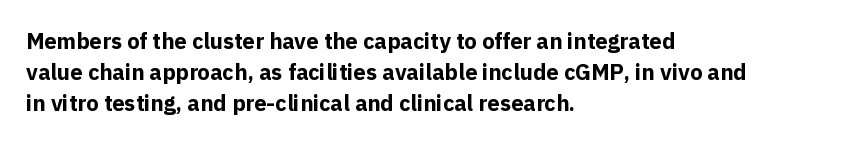
The image shows 22 px bold type, upright; set left-aligned, normal line spacing (1.4x), normal letter spacing, not underlined.
